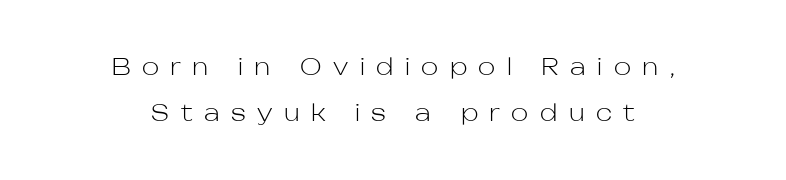
{"italic": "no", "bold": "no", "underline": "no", "align": "center", "line_spacing": "loose", "line_spacing_ratio": 2.02, "letter_spacing": "wide", "letter_spacing_em": 0.5, "glyph_px": 23}
